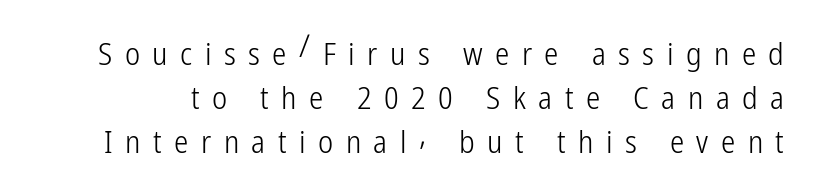
{"serif": "no", "italic": "no", "bold": "no", "weight": "light", "width": "condensed", "stroke_contrast": "low", "x_height": "medium", "monospaced": "no", "underline": "no", "line_spacing": "normal", "line_spacing_ratio": 1.38, "letter_spacing": "wide", "letter_spacing_em": 0.39, "glyph_px": 32}
